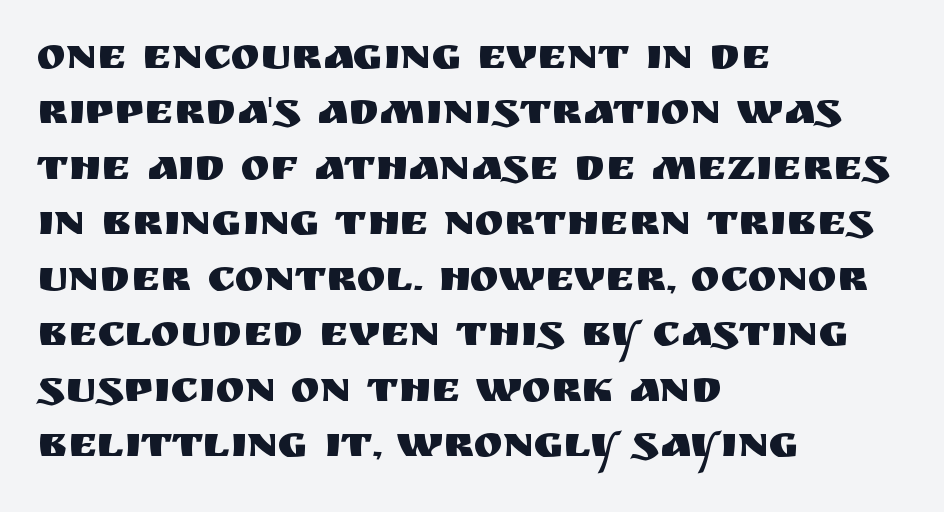
Q: Is the text italic (slanted)? A: No, it is upright.
Q: Is the typeface a serif or a sans-serif typeface? A: Sans-serif.
Q: Is the text underlined? A: No.
Q: How is the paragraph aligned? A: Left-aligned.
Q: Is the spacing between letters normal or unusually wide? A: Normal.
Q: Is the spacing between lines tight, normal or loose? A: Normal.
Q: Width (condensed, normal, or wide)? A: Normal.
Q: Stroke contrast? A: Medium.
Q: x-height? A: Large.
Q: Monospaced? A: No.
